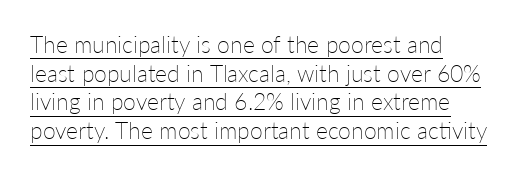
The image shows 23 px text type, upright; set normal line spacing (1.25x), normal letter spacing, underlined.
